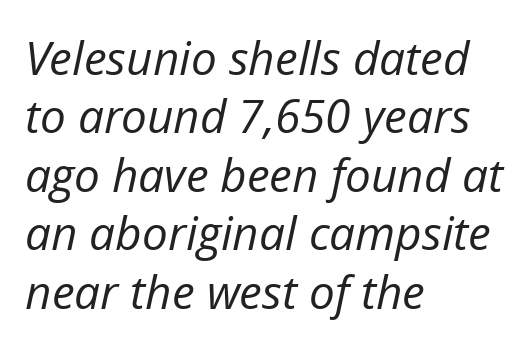
Q: Is the text bold? A: No.
Q: Is the text italic (slanted)? A: Yes, it leans right by about 12 degrees.
Q: Is the text underlined? A: No.
Q: How is the paragraph aligned? A: Left-aligned.
Q: Is the spacing between letters normal or unusually wide? A: Normal.
Q: Is the spacing between lines tight, normal or loose? A: Normal.
Q: Width (condensed, normal, or wide)? A: Normal.
Q: Stroke contrast? A: Low.
Q: x-height? A: Medium.
Q: Monospaced? A: No.
